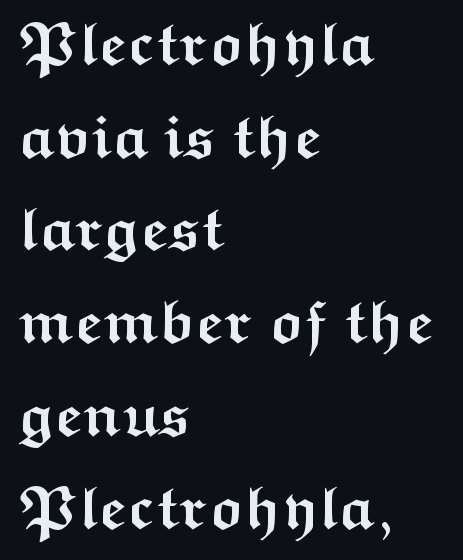
{"serif": "no", "italic": "no", "bold": "yes", "weight": "semibold", "width": "wide", "stroke_contrast": "medium", "x_height": "medium", "monospaced": "no", "underline": "no", "align": "left", "line_spacing": "normal", "line_spacing_ratio": 1.52, "letter_spacing": "normal", "letter_spacing_em": 0.0, "glyph_px": 61}
